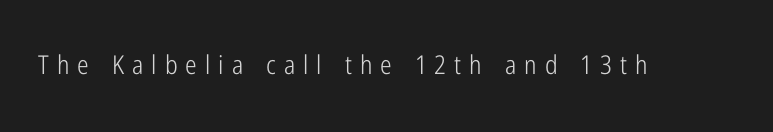
Q: Is the text bold? A: No.
Q: Is the text italic (slanted)? A: No, it is upright.
Q: Is the text underlined? A: No.
Q: Is the spacing between letters normal or unusually wide? A: Unusually wide.
